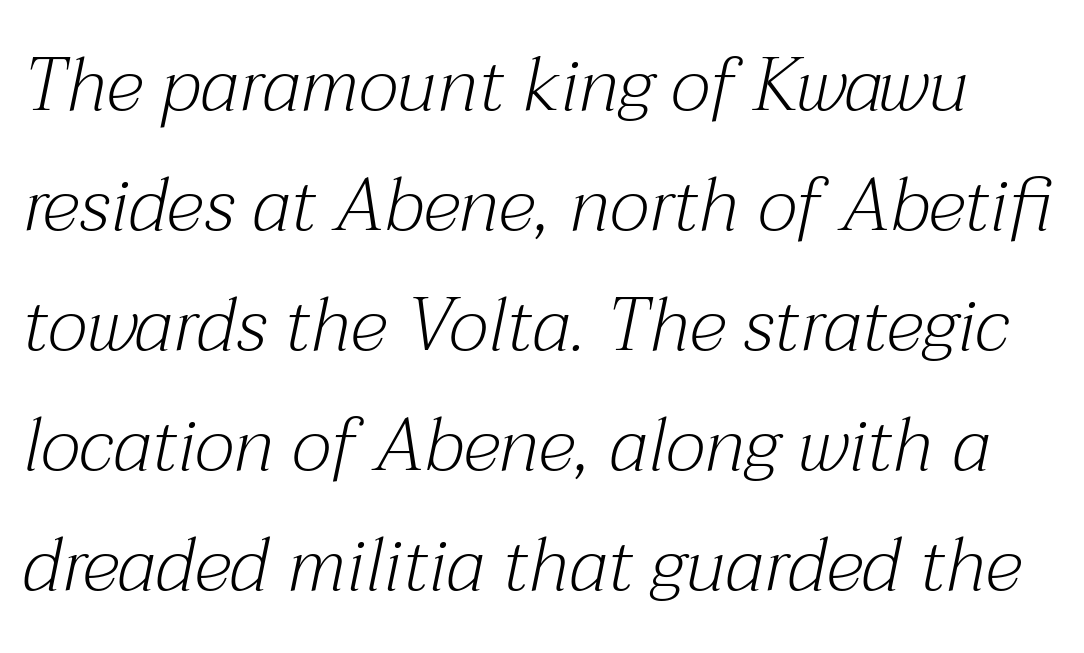
Q: Is the text bold? A: No.
Q: Is the text italic (slanted)? A: Yes, it leans right by about 12 degrees.
Q: Is the typeface a serif or a sans-serif typeface? A: Serif.
Q: Is the text underlined? A: No.
Q: Is the spacing between letters normal or unusually wide? A: Normal.
Q: Is the spacing between lines tight, normal or loose? A: Normal.
Q: Width (condensed, normal, or wide)? A: Normal.
Q: Stroke contrast? A: Medium.
Q: x-height? A: Medium.
Q: Monospaced? A: No.
